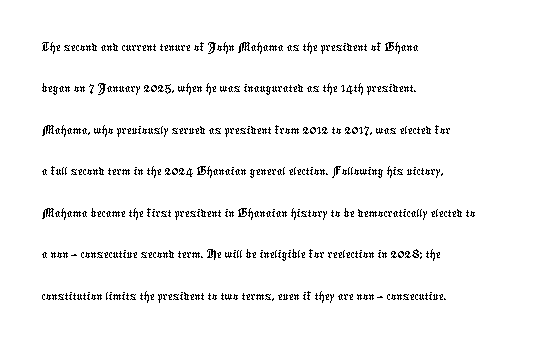
The image shows 28 px condensed sans-serif type; set left-aligned, normal line spacing (1.48x), normal letter spacing, not underlined; low stroke contrast and a medium x-height.
